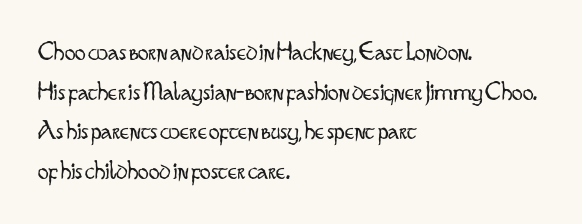
Q: Is the text bold? A: No.
Q: Is the text italic (slanted)? A: No, it is upright.
Q: Is the text underlined? A: No.
Q: How is the paragraph aligned? A: Left-aligned.
Q: Is the spacing between letters normal or unusually wide? A: Normal.
Q: Is the spacing between lines tight, normal or loose? A: Normal.
